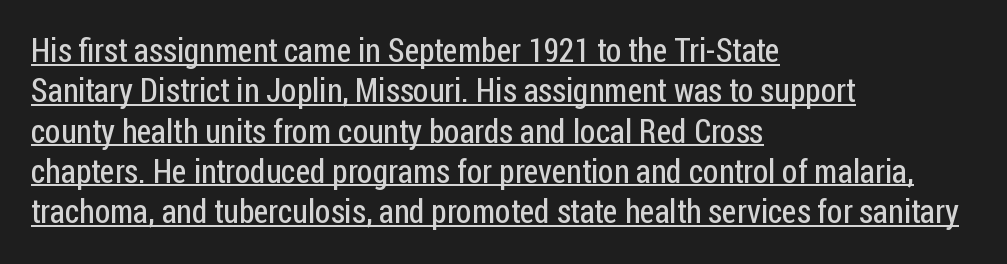
This is the regular roman posture of the typeface. Reading down the block, your eye returns to a fixed left position each line. Font category for this specimen: sans-serif. The words here are underlined. The rendering uses natural spacing where letterforms have individual widths. The font sits on the lighter half of the weight spectrum, regular included.
